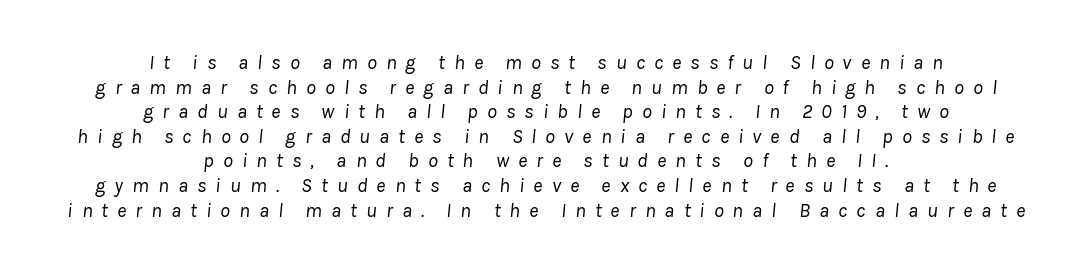
The image shows 20 px text type, italic (leaning right); set centered, line spacing 1.23x, unusually wide letter spacing (+0.45 em), not underlined.
